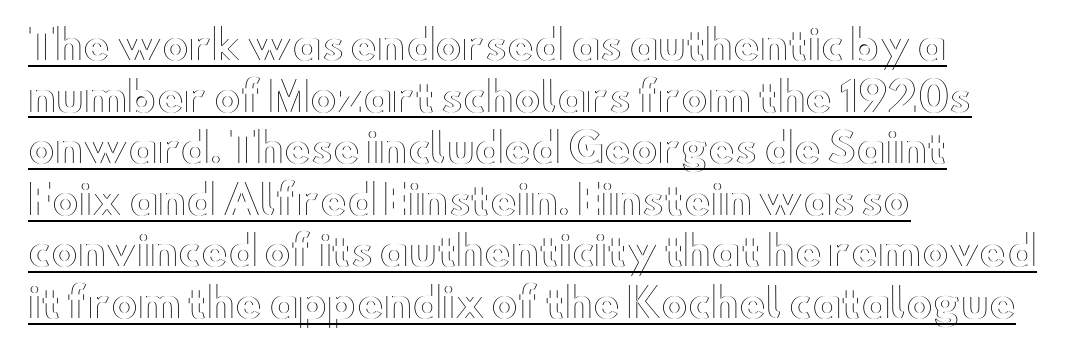
A typesetter would call this proportional, since set widths differ per character. The face used here is rendered with its standard letterfit. Quick note: interline space is typical. Is the block centered? No — it sits flush against the left margin. Style check: upright.
